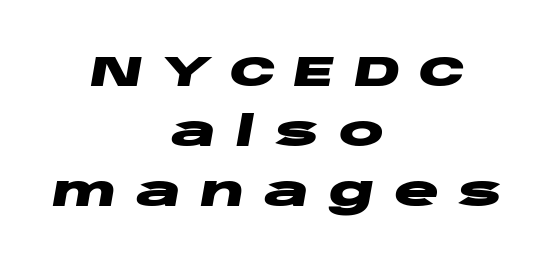
{"italic": "yes", "lean": "right", "slant_degrees": 10, "bold": "yes", "weight": "heavy", "width": "wide", "stroke_contrast": "low", "x_height": "large", "monospaced": "no", "underline": "no", "align": "center", "line_spacing": "normal", "line_spacing_ratio": 1.43, "letter_spacing": "wide", "letter_spacing_em": 0.46, "glyph_px": 42}
